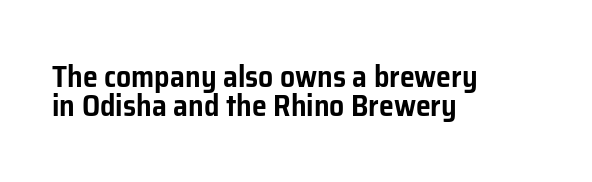
Q: Is the text italic (slanted)? A: No, it is upright.
Q: Is the typeface a serif or a sans-serif typeface? A: Sans-serif.
Q: Is the text underlined? A: No.
Q: How is the paragraph aligned? A: Left-aligned.
Q: Is the spacing between letters normal or unusually wide? A: Normal.
Q: Is the spacing between lines tight, normal or loose? A: Tight.
Q: Width (condensed, normal, or wide)? A: Normal.
Q: Stroke contrast? A: Low.
Q: x-height? A: Medium.
Q: Monospaced? A: No.
